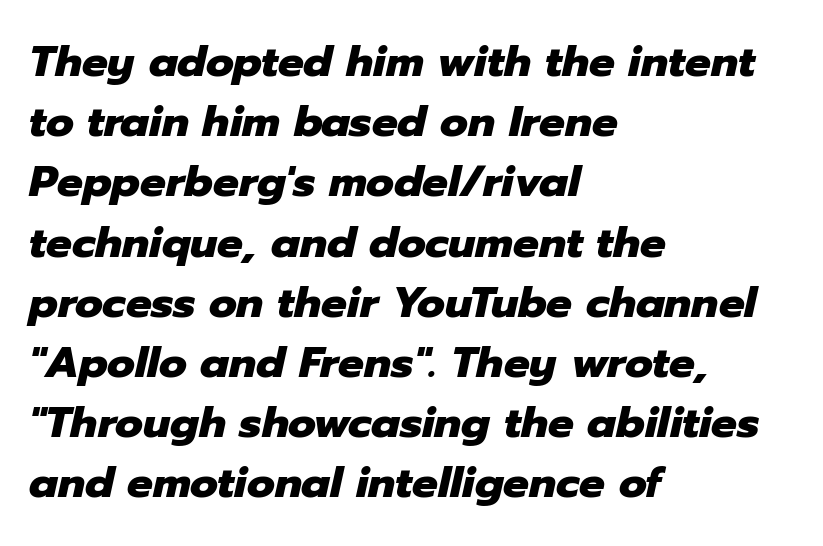
Plain, unruled lines of type. There is no visible air inserted between adjacent glyphs. This sample has the flowing, uneven cadence of proportional lettering. Baseline-to-baseline distance is the conventional proportion of letter height. The rendering applies a slant to the glyphs. Its strokes are broad and dark, the hallmark of bold type.
